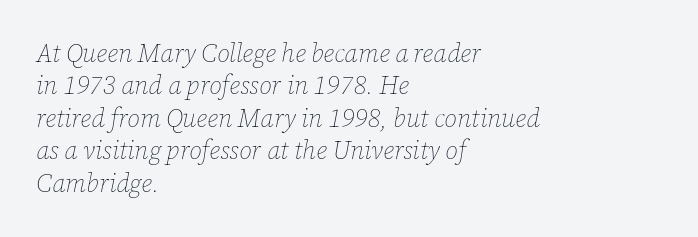
The image shows 25 px text type, italic (leaning right); set left-aligned, normal line spacing (1.3x), normal letter spacing, not underlined.
